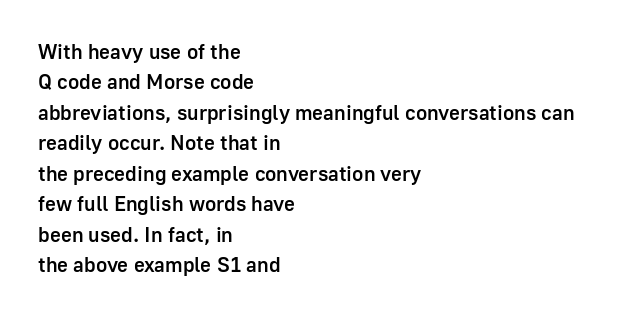
Inter-character spacing is left at the font's built-in metrics. Posture: straight, roman, zero tilt. These lines carry some extra weight — a demibold, not a full bold. The paragraph has a hard left edge and a soft right edge. Regular leading. Decoration check: the copy has no underline.
